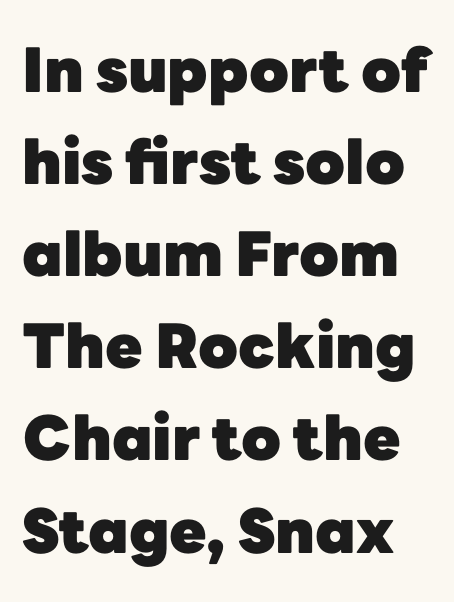
{"serif": "no", "italic": "no", "bold": "yes", "weight": "heavy", "width": "normal", "stroke_contrast": "low", "x_height": "medium", "monospaced": "no", "underline": "no", "line_spacing": "normal", "line_spacing_ratio": 1.51, "letter_spacing": "normal", "letter_spacing_em": 0.0, "glyph_px": 61}
